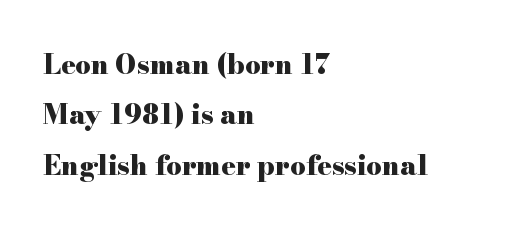
These lines are set flush left with a ragged right edge. Do the letters lean? They stand straight. The rendering keeps characters at their native spacing. In terms of weight, the rendering is a true, heavy bold. The glyphs are unaccompanied by any horizontal stroke below them.
